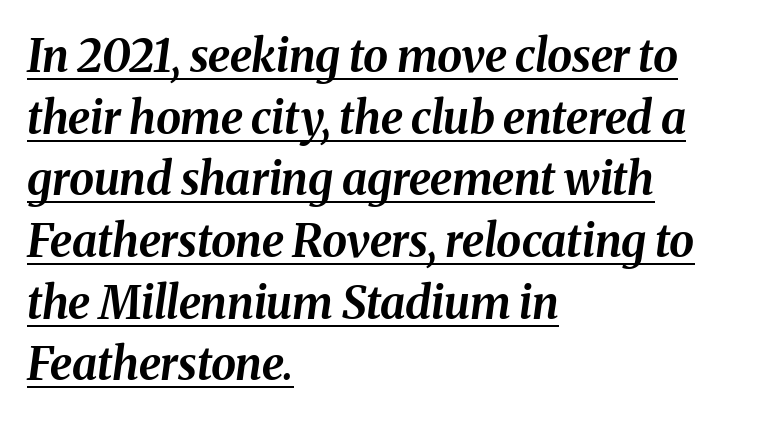
Q: Is the text bold? A: Yes.
Q: Is the text italic (slanted)? A: Yes, it leans right by about 8 degrees.
Q: Is the text underlined? A: Yes.
Q: How is the paragraph aligned? A: Left-aligned.
Q: Is the spacing between letters normal or unusually wide? A: Normal.
Q: Is the spacing between lines tight, normal or loose? A: Normal.
Q: Width (condensed, normal, or wide)? A: Normal.
Q: Stroke contrast? A: Medium.
Q: x-height? A: Medium.
Q: Monospaced? A: No.
